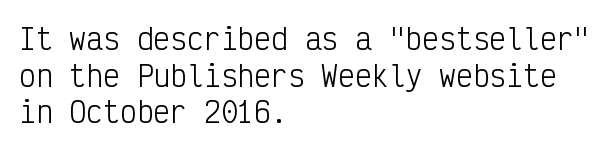
The image shows 28 px light, condensed sans-serif type, upright, monospaced; set left-aligned, normal line spacing (1.31x), normal letter spacing, not underlined; low stroke contrast and a medium x-height.
